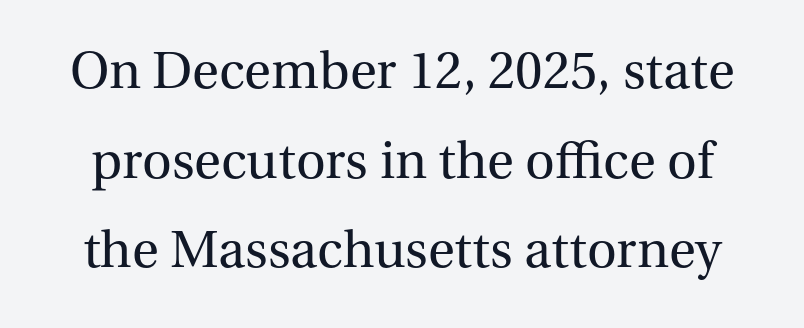
Is this a fixed-width face? No — the glyphs have proportional, varying widths. Successive baselines arrive at the customary interval. The face looks like a standard text weight, possibly lighter. The tracking reads as untouched default to a designer's eye. Each letter's strokes conclude with small projecting serifs.
